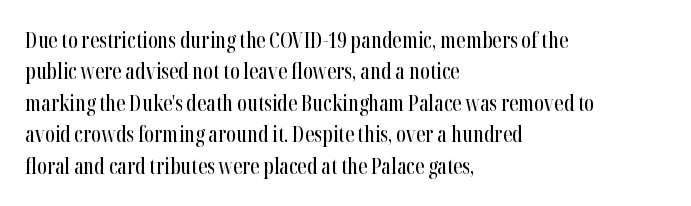
Q: Is the text italic (slanted)? A: No, it is upright.
Q: Is the text underlined? A: No.
Q: How is the paragraph aligned? A: Left-aligned.
Q: Is the spacing between letters normal or unusually wide? A: Normal.
Q: Is the spacing between lines tight, normal or loose? A: Normal.
